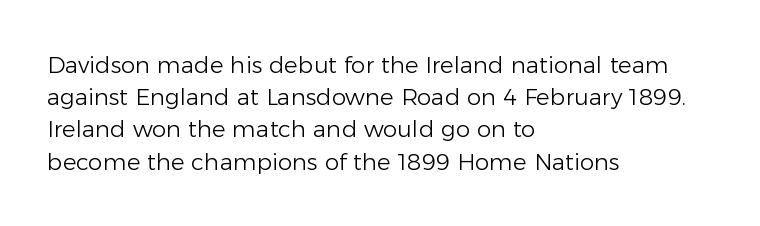
The image shows 23 px text type, upright; set left-aligned, normal line spacing (1.4x), normal letter spacing, not underlined.
